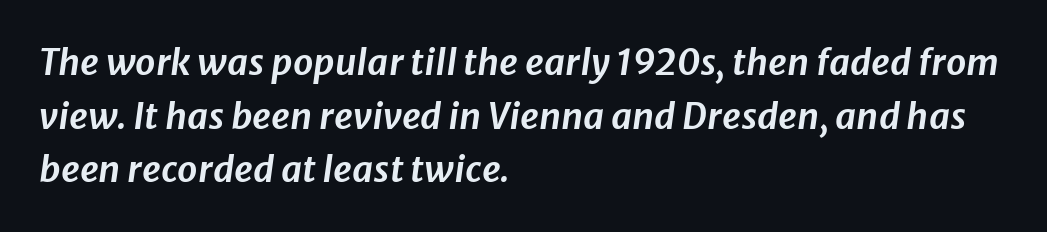
Standard letterfit; no display-style spreading of the glyphs. Is there much room between lines? A standard amount, neither cramped nor airy. Is the type slanted? Yes — the strokes lean at a clear angle. The specimen omits any rule beneath the text block's lines.
